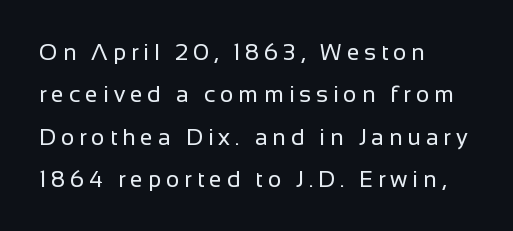
The letterforms sit at book weight or below. The tracking reads as deliberately expanded to a designer's eye. The rendering anchors every line to the left-hand side. Underline: absent. Is there any slant? The stems are plumb.
